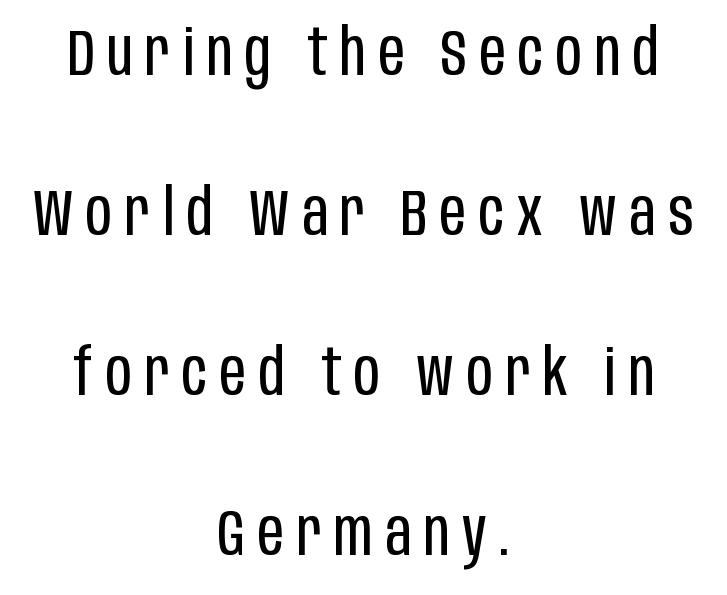
{"serif": "no", "italic": "no", "bold": "no", "weight": "regular", "width": "condensed", "stroke_contrast": "low", "x_height": "large", "monospaced": "no", "underline": "no", "align": "center", "line_spacing": "loose", "line_spacing_ratio": 2.5, "letter_spacing": "wide", "letter_spacing_em": 0.2, "glyph_px": 64}
